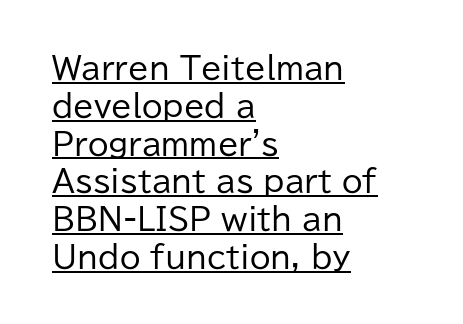
The image shows 30 px regular-weight sans-serif type, upright; set left-aligned, normal line spacing (1.26x), normal letter spacing, underlined; low stroke contrast and a medium x-height.
